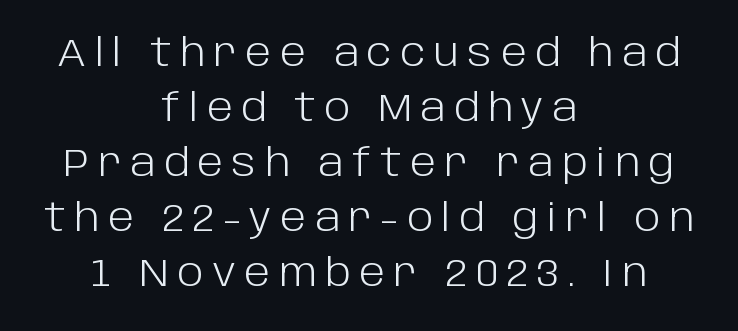
{"serif": "no", "italic": "no", "bold": "no", "weight": "light", "width": "normal", "stroke_contrast": "low", "x_height": "large", "monospaced": "no", "underline": "no", "align": "center", "line_spacing": "normal", "line_spacing_ratio": 1.41, "letter_spacing": "wide", "letter_spacing_em": 0.22, "glyph_px": 39}
